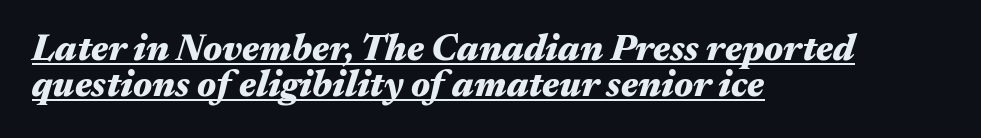
Q: Is the text bold? A: Yes.
Q: Is the text italic (slanted)? A: Yes, it leans right by about 17 degrees.
Q: Is the text underlined? A: Yes.
Q: How is the paragraph aligned? A: Left-aligned.
Q: Is the spacing between letters normal or unusually wide? A: Normal.
Q: Is the spacing between lines tight, normal or loose? A: Tight.
Q: Width (condensed, normal, or wide)? A: Wide.
Q: Stroke contrast? A: Medium.
Q: x-height? A: Medium.
Q: Monospaced? A: No.
